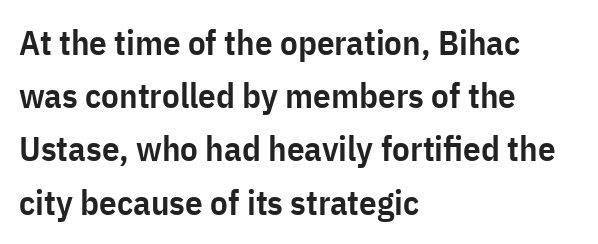
The image shows 35 px semibold, condensed sans-serif type, upright; set left-aligned, normal line spacing (1.52x), normal letter spacing, not underlined; low stroke contrast and a medium x-height.
